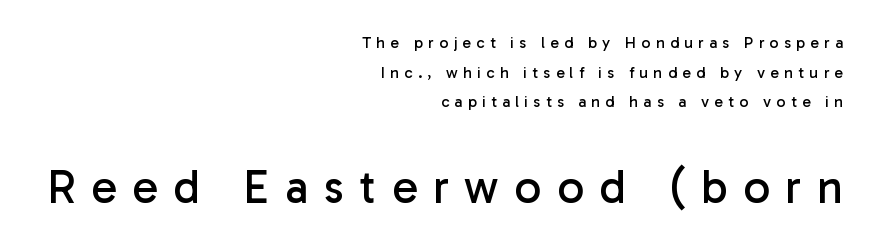
The image shows 47 px regular-weight sans-serif type, upright; set right-aligned, line spacing 1.85x, unusually wide letter spacing (+0.33 em), not underlined; the second (bottom) block is 2.94x larger; low stroke contrast and a medium x-height.
